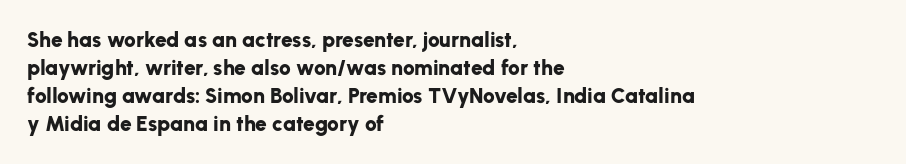
Q: Is the text bold? A: Yes.
Q: Is the text italic (slanted)? A: No, it is upright.
Q: Is the text underlined? A: No.
Q: How is the paragraph aligned? A: Left-aligned.
Q: Is the spacing between letters normal or unusually wide? A: Normal.
Q: Is the spacing between lines tight, normal or loose? A: Normal.
